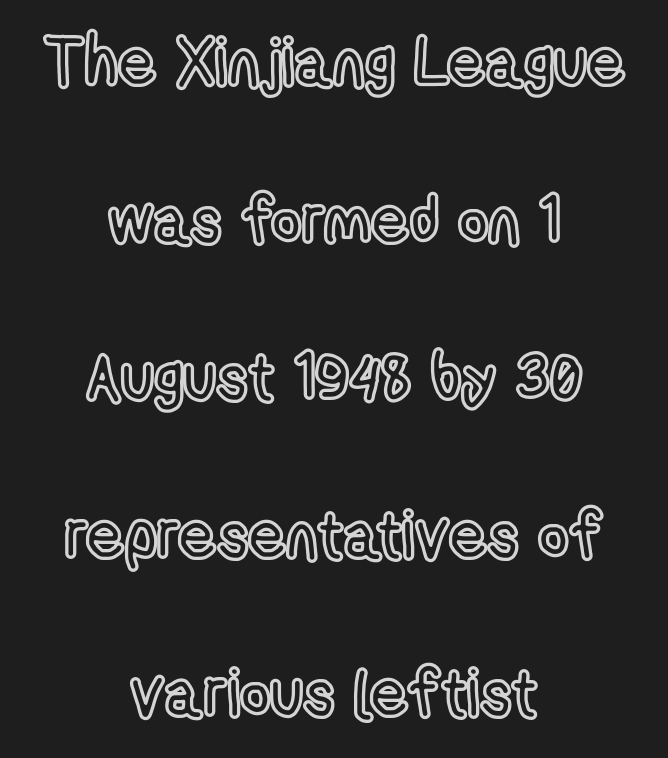
The image shows 66 px condensed type, upright; set centered, loose line spacing (2.39x), normal letter spacing, not underlined; a medium x-height.
